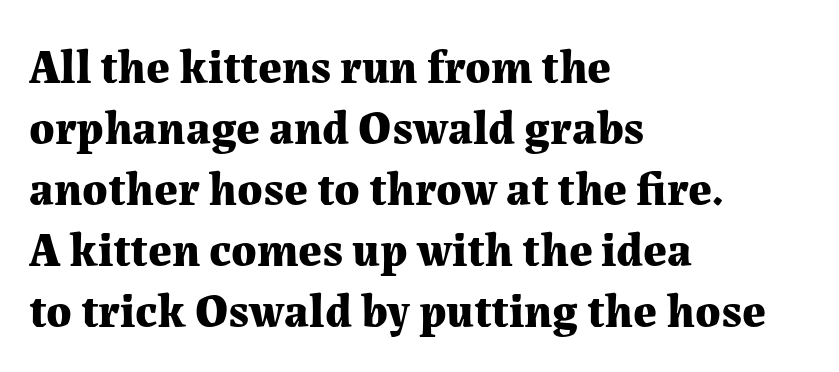
The image shows 47 px bold serif type, upright; set left-aligned, normal line spacing (1.3x), normal letter spacing, not underlined; medium stroke contrast and a medium x-height.
